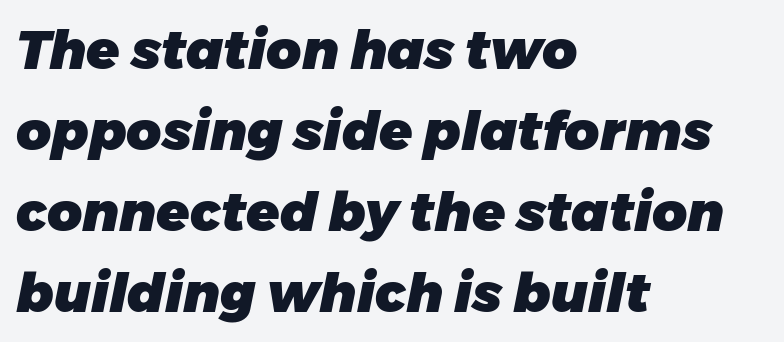
The image shows 54 px heavy type, italic (leaning right); set left-aligned, normal line spacing (1.5x), normal letter spacing, not underlined; low stroke contrast and a medium x-height.
